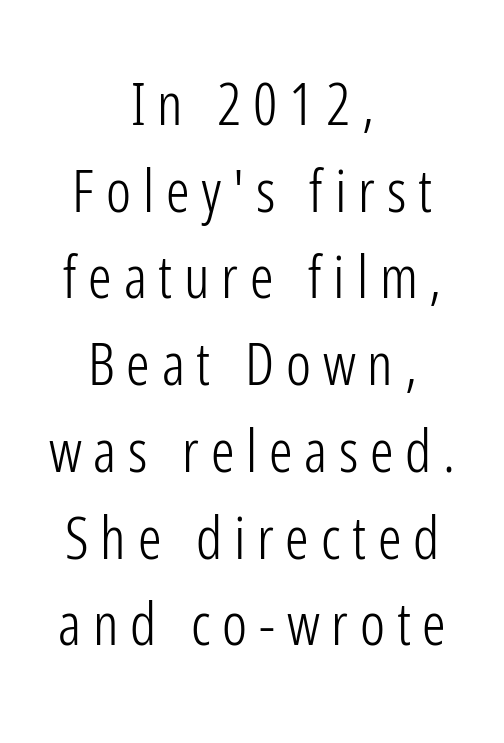
Ordinary non-slanted type is in use. These lines are rendered in a variable-pitch font. Letters have the restrained weight of plain body copy at most. Observe the absence of serifs on each vertical stroke in this sample.
